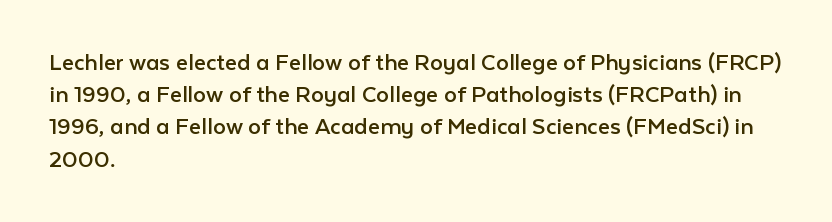
No letter is thick-stroked: the sample isn't bold. The lettering stays uniformly vertical, giving the passage a roman look. This sample uses plain, unmodified letter spacing. These lines stack with their left ends in a neat column. The gap between lines stays unmarked.
